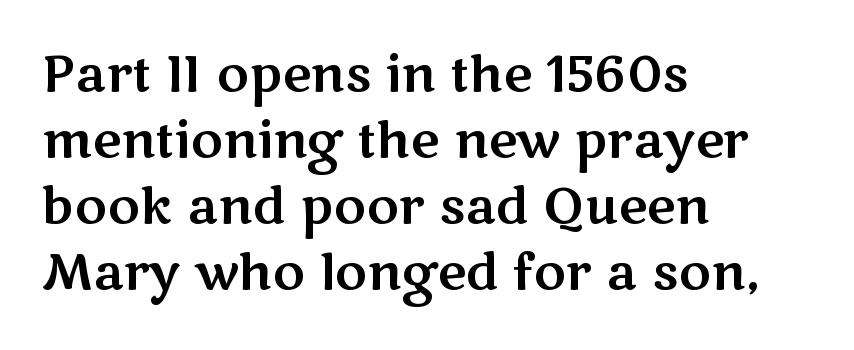
{"serif": "no", "italic": "no", "width": "wide", "stroke_contrast": "medium", "x_height": "medium", "monospaced": "no", "underline": "no", "align": "left", "line_spacing": "normal", "line_spacing_ratio": 1.35, "letter_spacing": "normal", "letter_spacing_em": 0.0, "glyph_px": 49}
